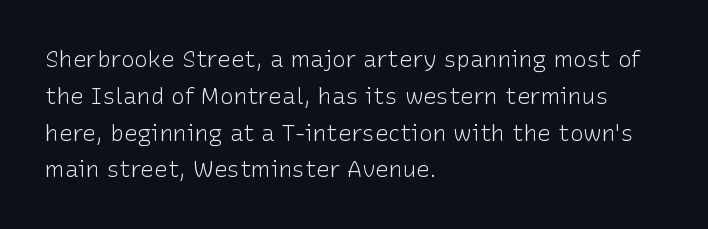
The rendering uses a moderate line-height, typical for paragraphs. The cut favours lightness, reaching ordinary text weight at its darkest. This is roman type, the default non-slanted kind. A student would call this left alignment; a typographer would say flush left, rag right. Honestly, there is no underline to notice here at all. The letterforms sit shoulder to shoulder at normal distance.
